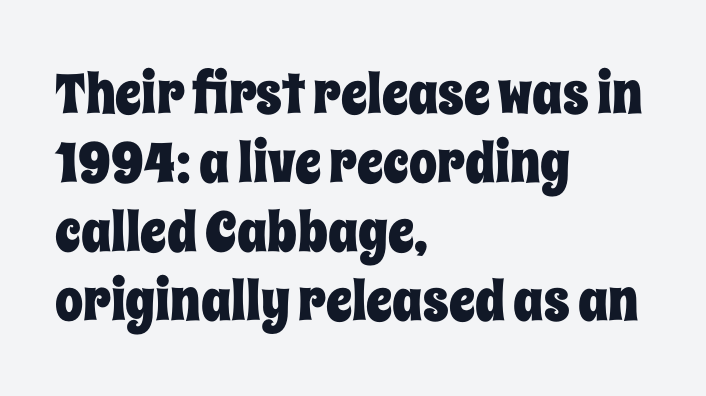
Does the lettering tilt? It doesn't — this is upright. The rendering anchors every line to the left-hand side. Plain, unruled lines of type. Proportional: the letters do not fall into vertical columns. This rendering leaves character spacing at its baseline value.
